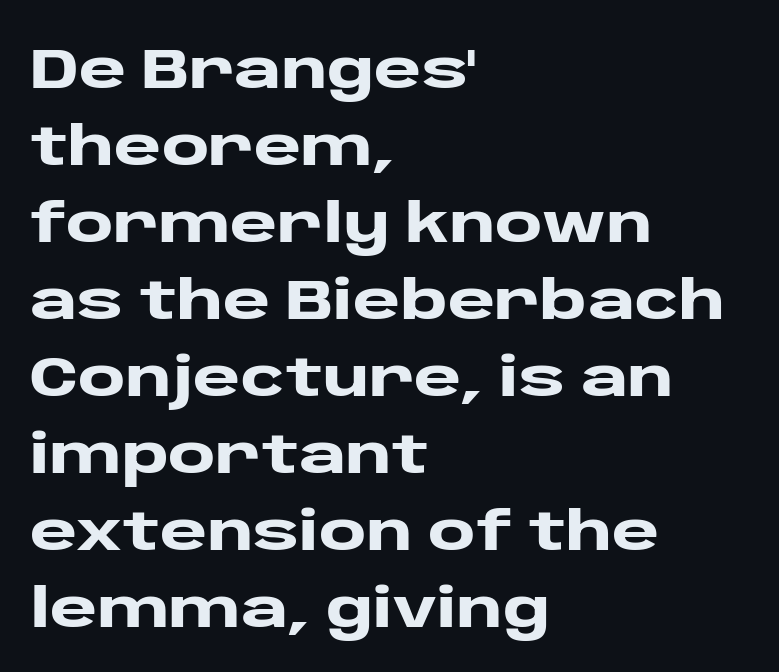
Casual observation: everything's shoved over to the left. Do the characters align in a grid? No, the font is proportional. A typesetter would call this zero additional tracking. Posture: straight, roman, zero tilt.
